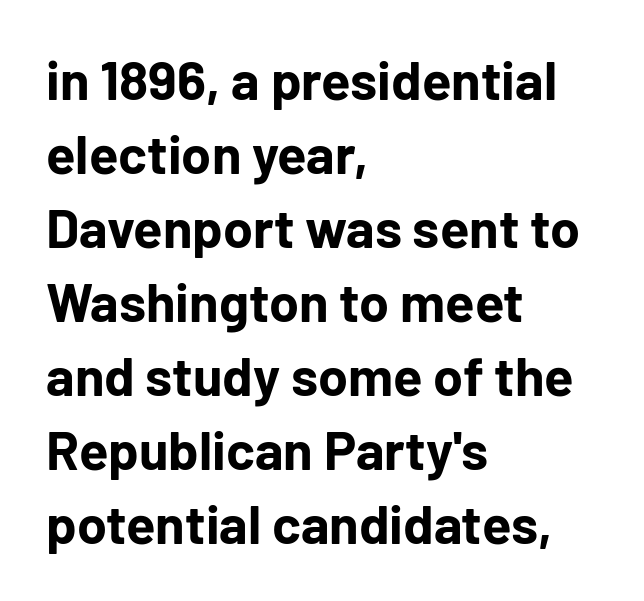
{"serif": "no", "italic": "no", "bold": "yes", "weight": "bold", "width": "normal", "stroke_contrast": "low", "x_height": "medium", "monospaced": "no", "underline": "no", "align": "left", "line_spacing": "normal", "line_spacing_ratio": 1.37, "letter_spacing": "normal", "letter_spacing_em": 0.0, "glyph_px": 54}
